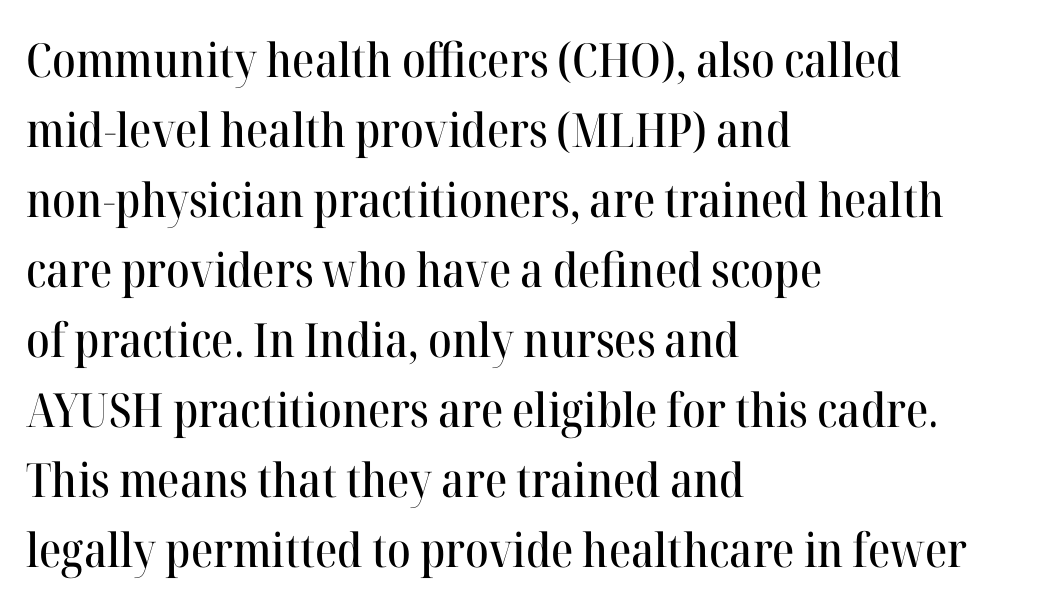
The image shows 47 px serif type, upright; set left-aligned, normal line spacing (1.49x), normal letter spacing, not underlined; high stroke contrast and a medium x-height.
